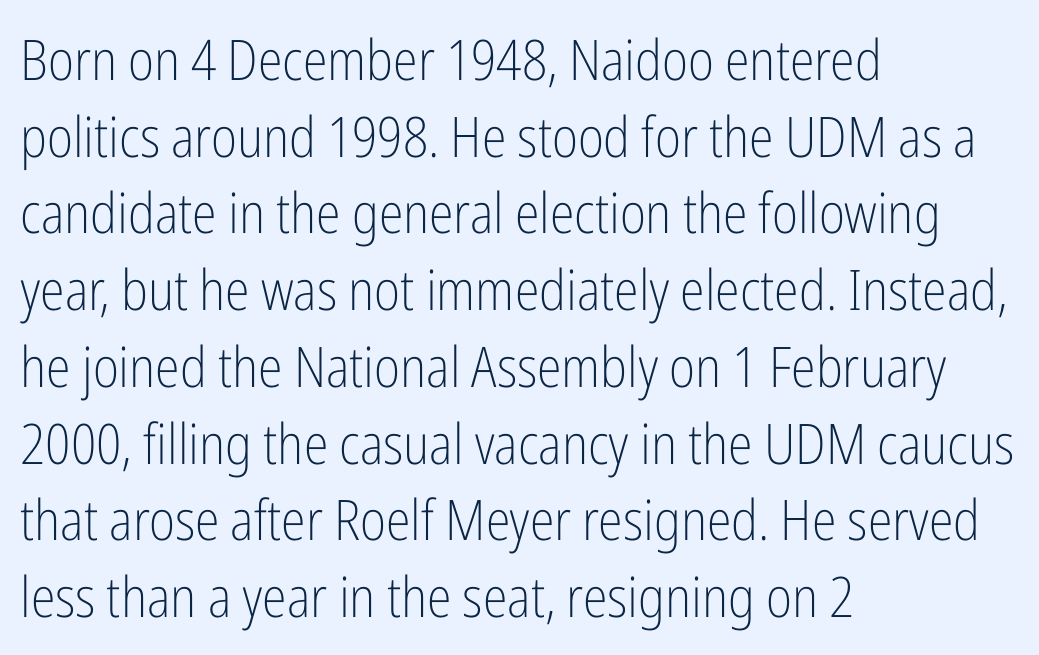
In terms of letterspacing, this is plain default setting. A student would call this left alignment; a typographer would say flush left, rag right. Honestly, there is no underline to notice here at all. Regarding serifs, this sample does without them. A typesetter would call this leading conventional body-copy spacing.
